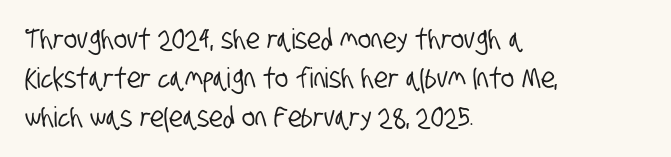
Q: Is the typeface a serif or a sans-serif typeface? A: Sans-serif.
Q: Is the text underlined? A: No.
Q: How is the paragraph aligned? A: Left-aligned.
Q: Is the spacing between letters normal or unusually wide? A: Normal.
Q: Is the spacing between lines tight, normal or loose? A: Normal.
Q: Width (condensed, normal, or wide)? A: Condensed.
Q: Stroke contrast? A: Low.
Q: x-height? A: Large.
Q: Monospaced? A: No.
